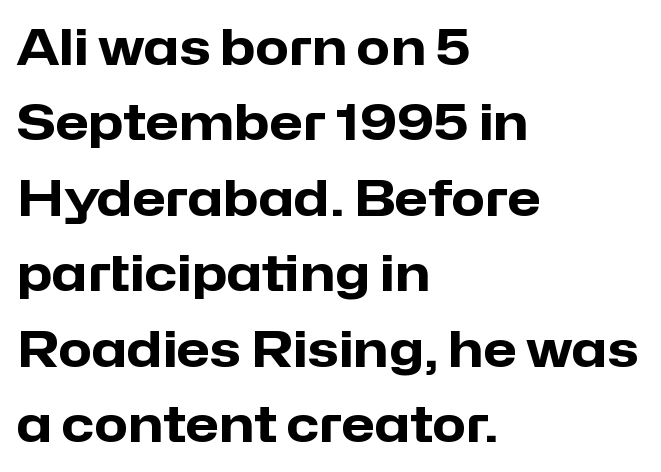
Q: Is the text bold? A: Yes.
Q: Is the text italic (slanted)? A: No, it is upright.
Q: Is the typeface a serif or a sans-serif typeface? A: Sans-serif.
Q: Is the text underlined? A: No.
Q: How is the paragraph aligned? A: Left-aligned.
Q: Is the spacing between letters normal or unusually wide? A: Normal.
Q: Is the spacing between lines tight, normal or loose? A: Normal.
Q: Width (condensed, normal, or wide)? A: Normal.
Q: Stroke contrast? A: Low.
Q: x-height? A: Medium.
Q: Monospaced? A: No.
